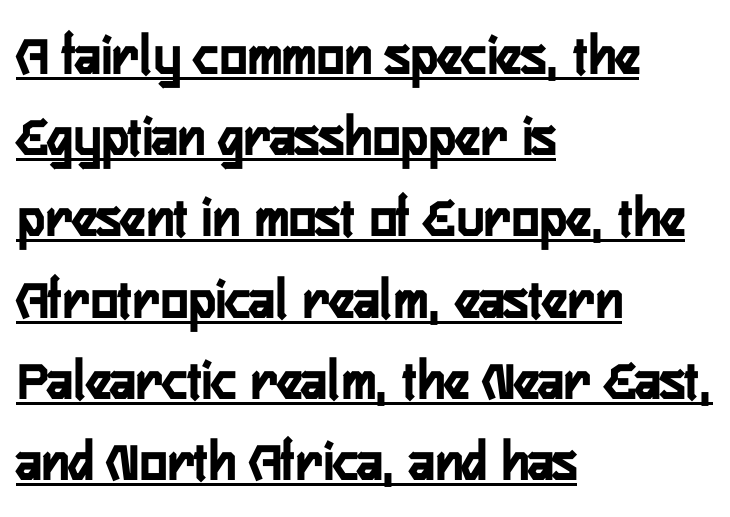
The image shows 58 px condensed sans-serif type, upright; set left-aligned, normal line spacing (1.4x), normal letter spacing, underlined; low stroke contrast and a medium x-height.
